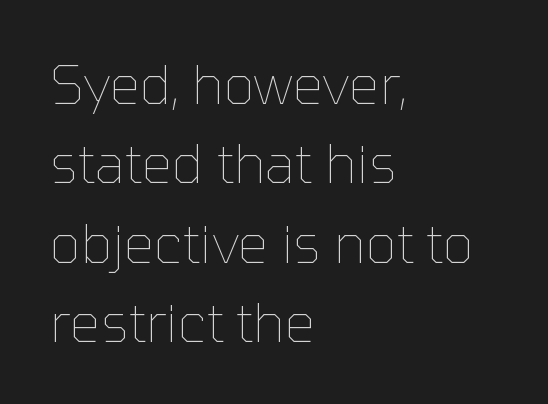
The image shows 54 px thin type, upright; set left-aligned, normal line spacing (1.47x), normal letter spacing, not underlined; low stroke contrast and a medium x-height.
